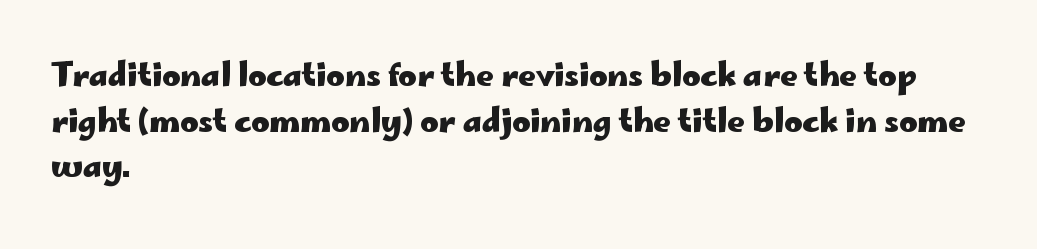
The image shows 31 px heavy, wide sans-serif type, upright; set left-aligned, normal line spacing (1.47x), normal letter spacing, not underlined; low stroke contrast and a small x-height.
